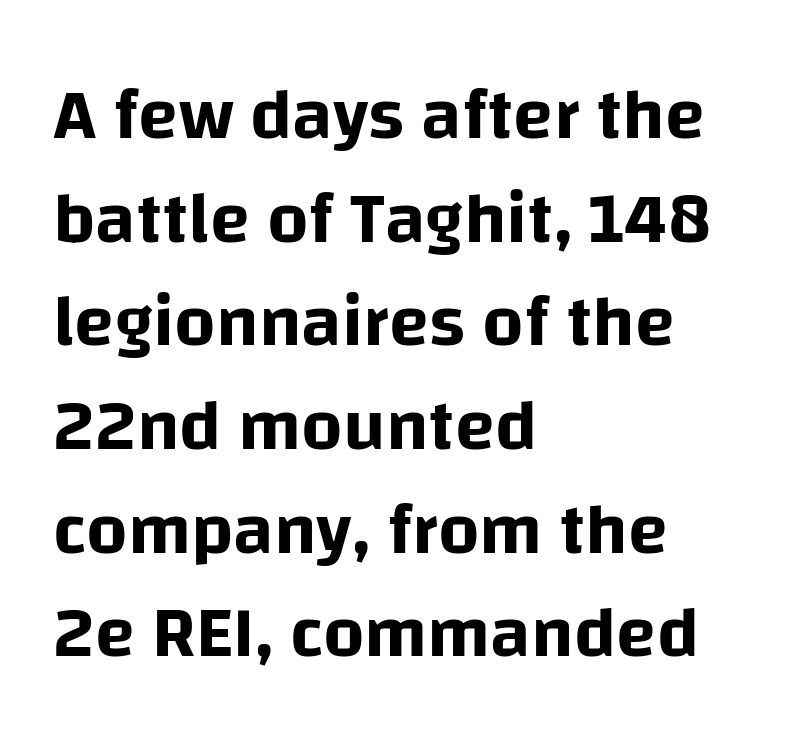
{"serif": "no", "italic": "no", "width": "normal", "stroke_contrast": "low", "x_height": "large", "monospaced": "no", "underline": "no", "align": "left", "line_spacing": "normal", "line_spacing_ratio": 1.42, "letter_spacing": "normal", "letter_spacing_em": 0.0, "glyph_px": 73}
